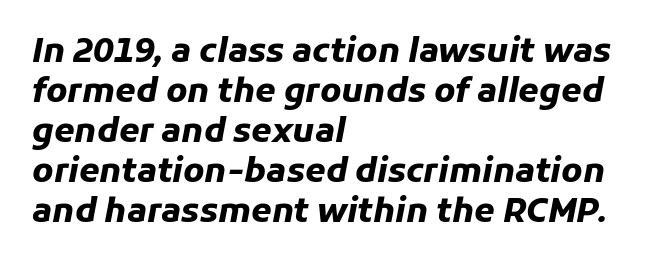
{"italic": "yes", "lean": "right", "slant_degrees": 11, "bold": "yes", "weight": "heavy", "width": "normal", "stroke_contrast": "low", "x_height": "medium", "monospaced": "no", "underline": "no", "align": "left", "line_spacing_ratio": 1.21, "letter_spacing": "normal", "letter_spacing_em": 0.0, "glyph_px": 33}
